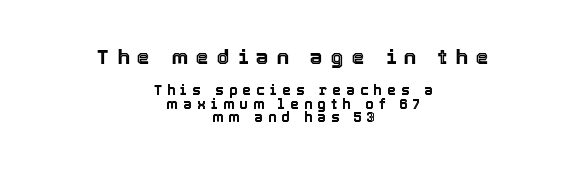
Q: Is the text italic (slanted)? A: No, it is upright.
Q: Is the text underlined? A: No.
Q: How is the paragraph aligned? A: Centered.
Q: Is the spacing between letters normal or unusually wide? A: Unusually wide.
Q: Is the spacing between lines tight, normal or loose? A: Tight.
Q: Which block of text is set in a larger size, the first (top) or the second (bottom)? A: The first (top) one.
